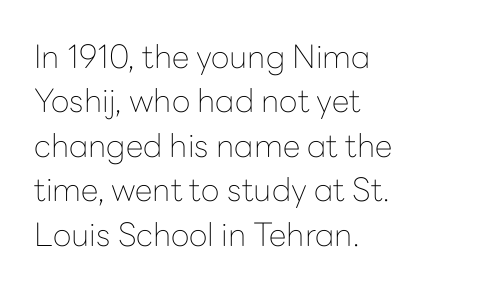
The image shows 32 px thin sans-serif type, upright; set left-aligned, normal line spacing (1.39x), normal letter spacing, not underlined; low stroke contrast and a medium x-height.
